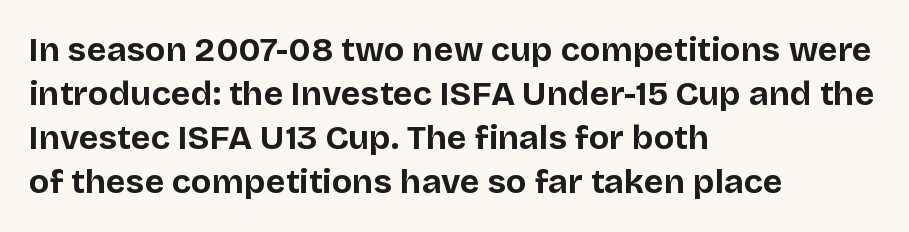
Q: Is the text bold? A: Yes.
Q: Is the text italic (slanted)? A: No, it is upright.
Q: Is the typeface a serif or a sans-serif typeface? A: Sans-serif.
Q: Is the text underlined? A: No.
Q: How is the paragraph aligned? A: Left-aligned.
Q: Is the spacing between letters normal or unusually wide? A: Normal.
Q: Is the spacing between lines tight, normal or loose? A: Normal.
Q: Width (condensed, normal, or wide)? A: Normal.
Q: Stroke contrast? A: Low.
Q: x-height? A: Large.
Q: Monospaced? A: No.
